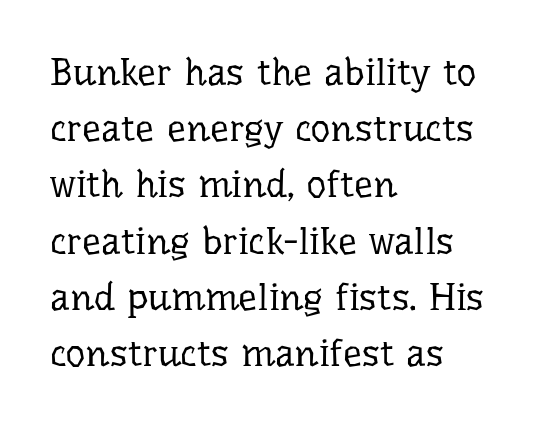
Q: Is the text bold? A: No.
Q: Is the text italic (slanted)? A: No, it is upright.
Q: Is the typeface a serif or a sans-serif typeface? A: Serif.
Q: Is the text underlined? A: No.
Q: How is the paragraph aligned? A: Left-aligned.
Q: Is the spacing between letters normal or unusually wide? A: Normal.
Q: Is the spacing between lines tight, normal or loose? A: Normal.
Q: Width (condensed, normal, or wide)? A: Normal.
Q: Stroke contrast? A: Low.
Q: x-height? A: Medium.
Q: Monospaced? A: No.
